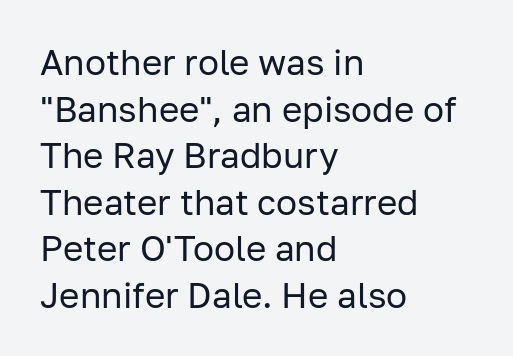
{"serif": "no", "italic": "no", "bold": "no", "weight": "regular", "width": "normal", "stroke_contrast": "low", "x_height": "medium", "monospaced": "no", "underline": "no", "align": "left", "line_spacing": "normal", "line_spacing_ratio": 1.33, "letter_spacing": "normal", "letter_spacing_em": 0.0, "glyph_px": 35}
